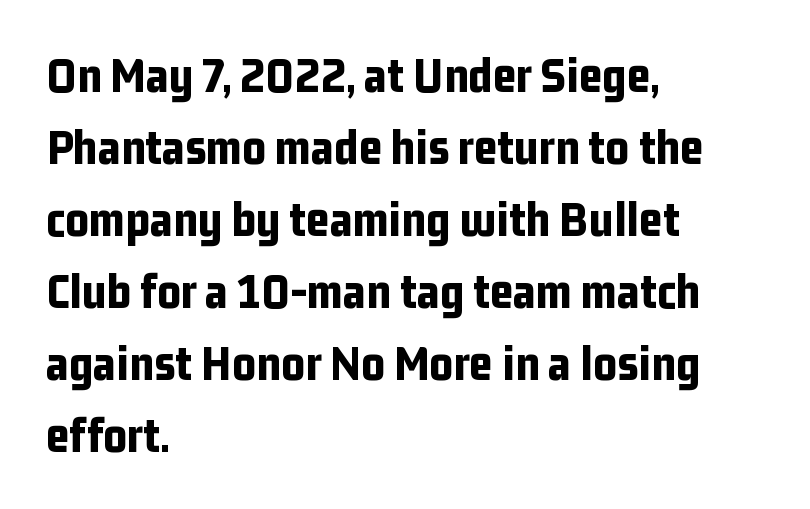
Italic: no, the glyphs are upright roman. The rendering anchors every line to the left-hand side. Reading down the column, the eye jumps a familiar distance to each next line. The space directly below the letters is spotless.
